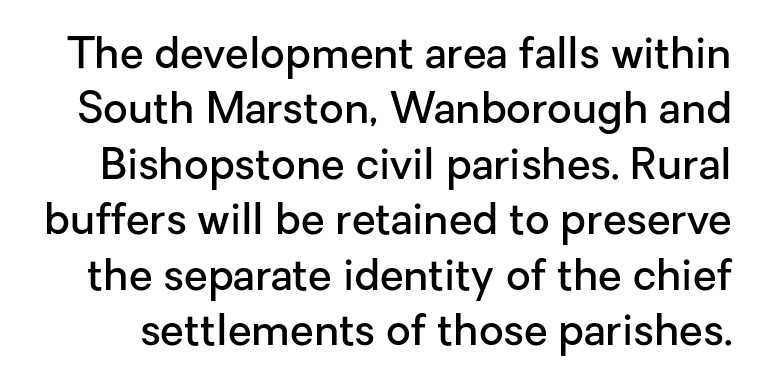
{"serif": "no", "italic": "no", "bold": "semi", "weight": "semibold", "width": "normal", "stroke_contrast": "low", "x_height": "medium", "monospaced": "no", "underline": "no", "line_spacing": "normal", "line_spacing_ratio": 1.29, "letter_spacing": "normal", "letter_spacing_em": 0.0, "glyph_px": 43}
